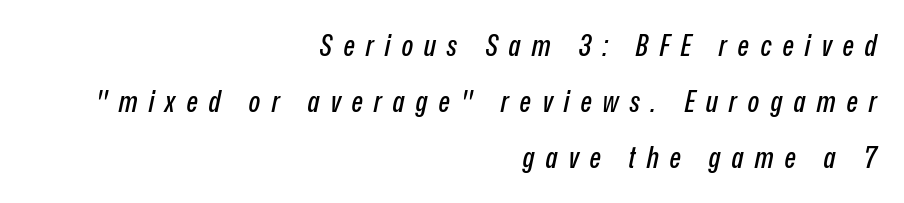
{"italic": "yes", "lean": "right", "slant_degrees": 12, "width": "condensed", "stroke_contrast": "low", "x_height": "medium", "monospaced": "no", "underline": "no", "align": "right", "line_spacing_ratio": 1.86, "letter_spacing": "wide", "letter_spacing_em": 0.37, "glyph_px": 30}
